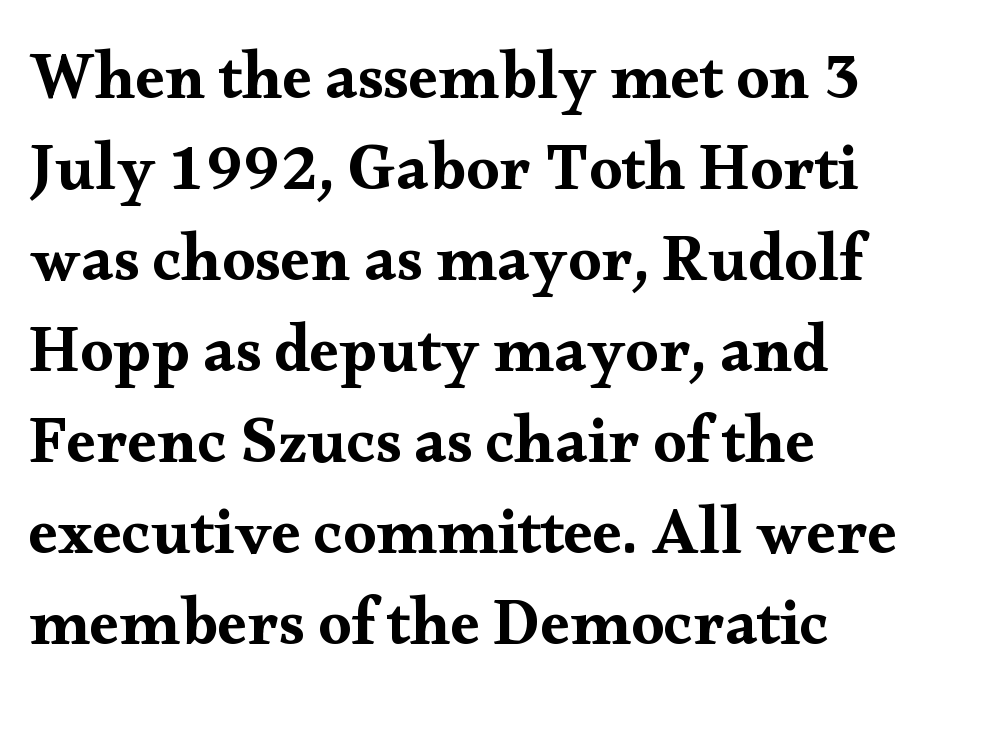
Check where the strokes stop: tiny serifs finish them off. Note the varied advance widths — an 'i' is clearly narrower than an 'm'. The lines in this sample share a left origin and differ only in where they stop. The type is set solid horizontally, with unmodified tracking.
